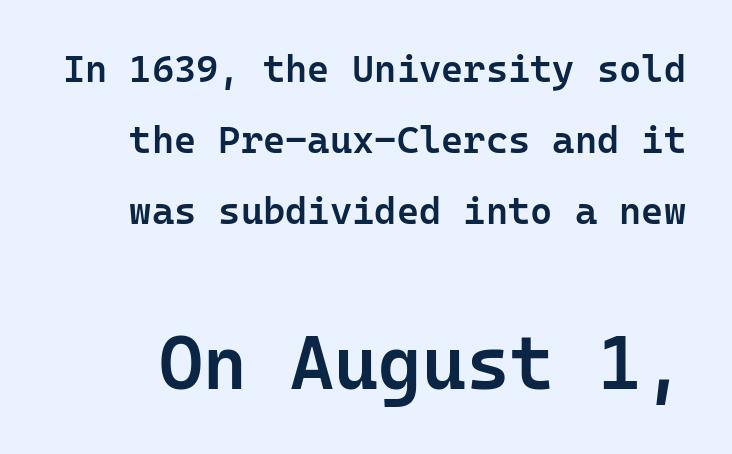
{"serif": "no", "italic": "no", "bold": "semi", "weight": "semibold", "width": "normal", "stroke_contrast": "low", "x_height": "medium", "monospaced": "yes", "underline": "no", "line_spacing_ratio": 1.87, "letter_spacing": "normal", "letter_spacing_em": 0.0, "larger_block": "second", "size_ratio": 1.97, "glyph_px": 75}
